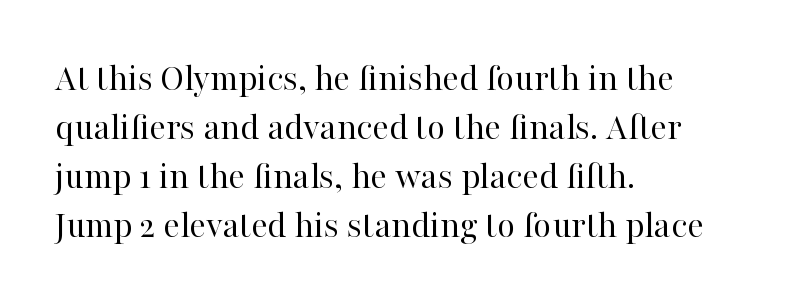
Q: Is the text bold? A: No.
Q: Is the text italic (slanted)? A: No, it is upright.
Q: Is the typeface a serif or a sans-serif typeface? A: Serif.
Q: Is the text underlined? A: No.
Q: How is the paragraph aligned? A: Left-aligned.
Q: Is the spacing between letters normal or unusually wide? A: Normal.
Q: Is the spacing between lines tight, normal or loose? A: Normal.
Q: Width (condensed, normal, or wide)? A: Normal.
Q: Stroke contrast? A: High.
Q: x-height? A: Medium.
Q: Monospaced? A: No.
